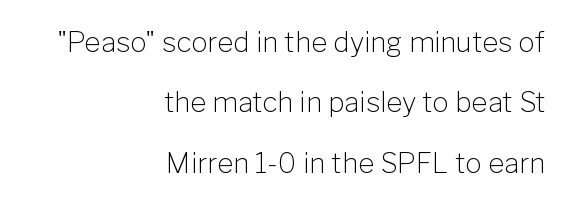
{"serif": "no", "italic": "no", "bold": "no", "weight": "light", "width": "normal", "stroke_contrast": "low", "x_height": "medium", "monospaced": "no", "underline": "no", "align": "right", "line_spacing": "loose", "line_spacing_ratio": 2.16, "letter_spacing": "normal", "letter_spacing_em": 0.0, "glyph_px": 28}
